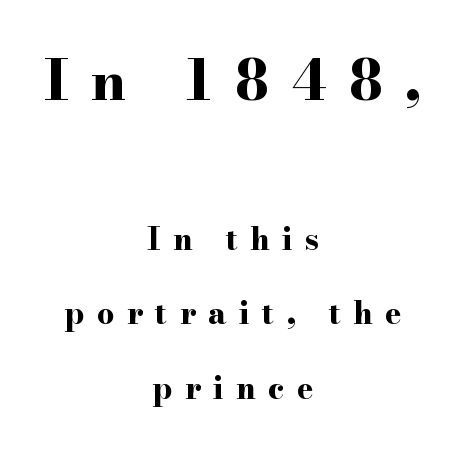
{"serif": "yes", "italic": "no", "bold": "yes", "weight": "bold", "width": "wide", "stroke_contrast": "high", "x_height": "small", "monospaced": "no", "underline": "no", "align": "center", "line_spacing": "loose", "line_spacing_ratio": 2.41, "letter_spacing": "wide", "letter_spacing_em": 0.4, "larger_block": "first", "size_ratio": 1.77, "glyph_px": 55}
